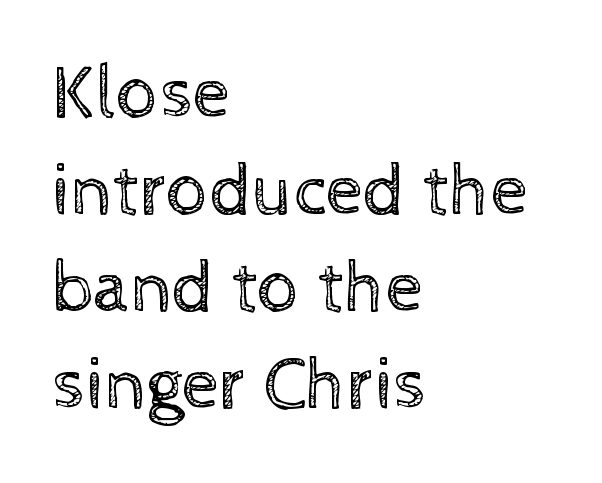
{"italic": "no", "bold": "no", "weight": "regular", "width": "normal", "x_height": "medium", "monospaced": "no", "underline": "no", "align": "left", "line_spacing": "normal", "line_spacing_ratio": 1.31, "letter_spacing": "normal", "letter_spacing_em": 0.0, "glyph_px": 74}
